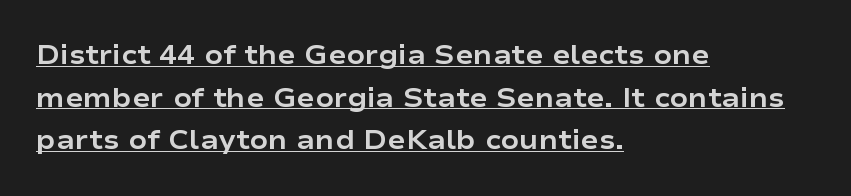
These lines keep a tight, regular rhythm from letter to letter. This rendering uses left alignment, leaving the right contour irregular. Strokes here are thick enough to call this a true bold. These lines sit exactly where default settings would place them. Looks like someone drew a line under every word here.
